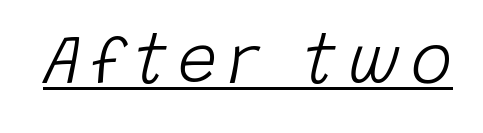
Q: Is the text bold? A: No.
Q: Is the text italic (slanted)? A: Yes, it leans right by about 15 degrees.
Q: Is the text underlined? A: Yes.
Q: Width (condensed, normal, or wide)? A: Normal.
Q: Stroke contrast? A: Low.
Q: x-height? A: Large.
Q: Monospaced? A: No.
